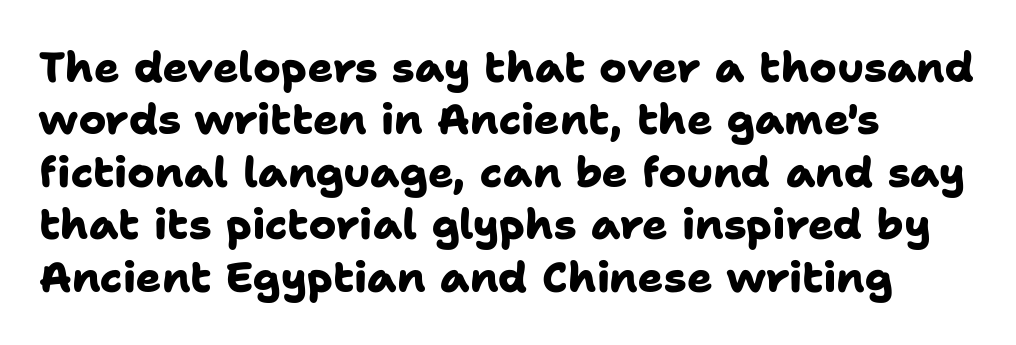
Q: Is the text bold? A: Yes.
Q: Is the typeface a serif or a sans-serif typeface? A: Sans-serif.
Q: Is the text underlined? A: No.
Q: How is the paragraph aligned? A: Left-aligned.
Q: Is the spacing between letters normal or unusually wide? A: Normal.
Q: Is the spacing between lines tight, normal or loose? A: Normal.
Q: Width (condensed, normal, or wide)? A: Normal.
Q: Stroke contrast? A: Low.
Q: x-height? A: Medium.
Q: Monospaced? A: No.
